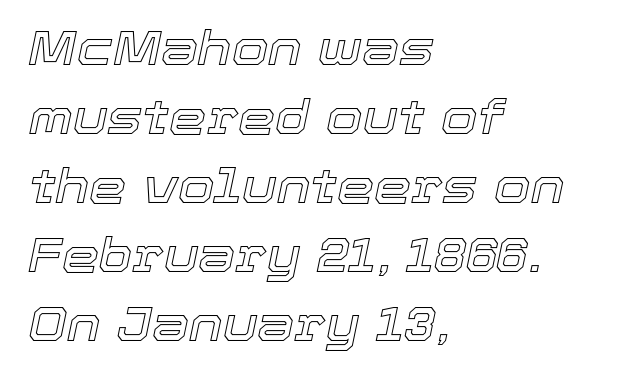
The rows are spaced the way most documents space them. Is this a fixed-width face? No — the glyphs have proportional, varying widths. The tracking reads as untouched default to a designer's eye. Does the copy run flush right? No — it runs flush left. Italic? Definitely — the glyphs are oblique. Only glyphs here, with clear space below each row.
